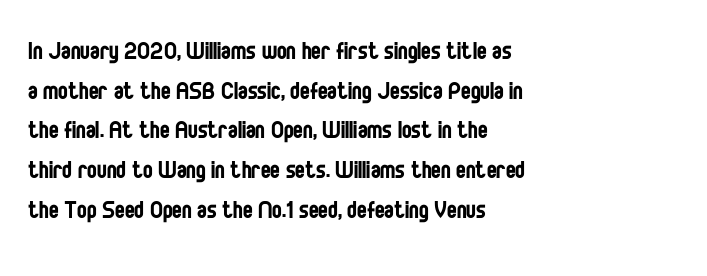
{"serif": "no", "italic": "no", "bold": "no", "weight": "regular", "width": "condensed", "stroke_contrast": "low", "x_height": "large", "monospaced": "no", "underline": "no", "align": "left", "line_spacing": "normal", "line_spacing_ratio": 1.37, "letter_spacing": "normal", "letter_spacing_em": 0.0, "glyph_px": 29}
